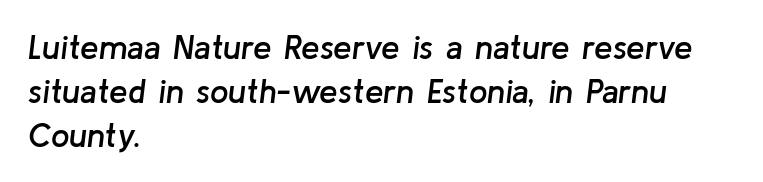
{"italic": "yes", "lean": "right", "slant_degrees": 8, "bold": "semi", "weight": "semibold", "width": "normal", "stroke_contrast": "low", "x_height": "medium", "monospaced": "no", "underline": "no", "align": "left", "line_spacing": "normal", "line_spacing_ratio": 1.33, "letter_spacing": "normal", "letter_spacing_em": 0.0, "glyph_px": 33}
